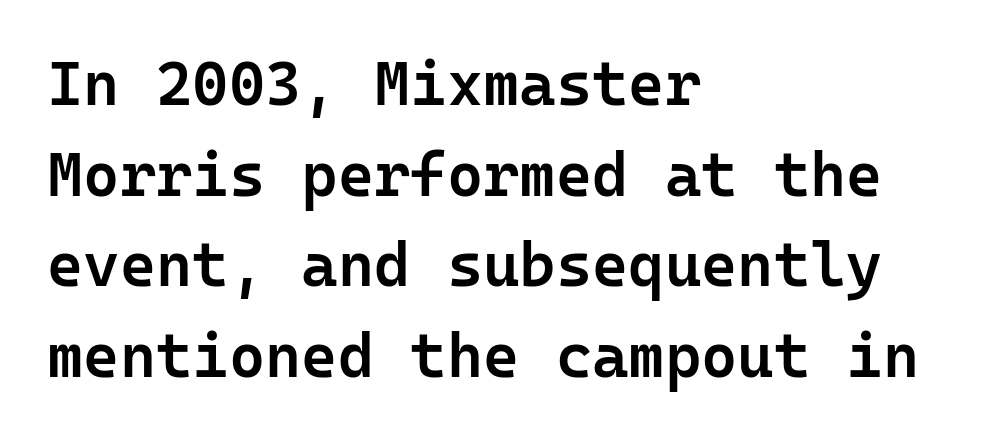
The image shows 62 px semibold sans-serif type, upright, monospaced; set left-aligned, normal line spacing (1.46x), normal letter spacing, not underlined; low stroke contrast and a medium x-height.
